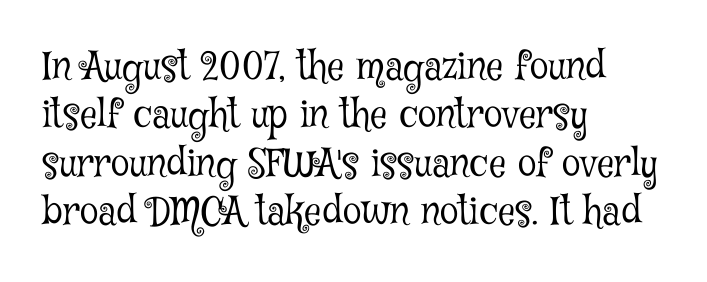
{"serif": "yes", "italic": "no", "bold": "no", "weight": "light", "width": "condensed", "stroke_contrast": "low", "x_height": "medium", "monospaced": "no", "underline": "no", "align": "left", "line_spacing": "normal", "line_spacing_ratio": 1.27, "letter_spacing": "normal", "letter_spacing_em": 0.0, "glyph_px": 38}
